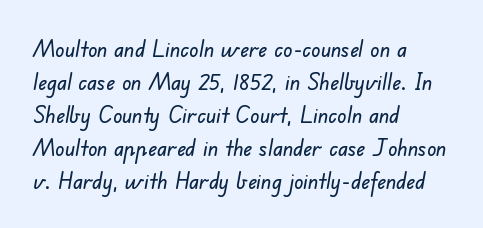
{"underline": "no", "align": "left", "line_spacing": "normal", "line_spacing_ratio": 1.43, "letter_spacing": "normal", "letter_spacing_em": 0.0, "glyph_px": 23}
